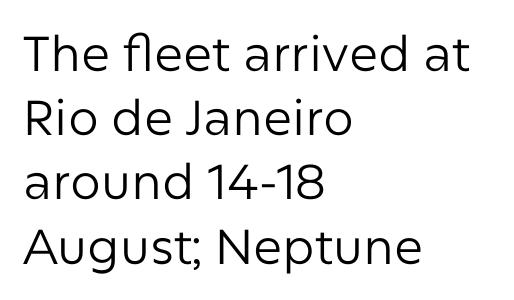
Stem width sits at or under what a default text font uses. Does the lettering tilt? It doesn't — this is upright. Casual observation: everything's shoved over to the left. Regular leading. Note the varied advance widths — an 'i' is clearly narrower than an 'm'. Between one letter and the next there's only the usual sliver of space.
